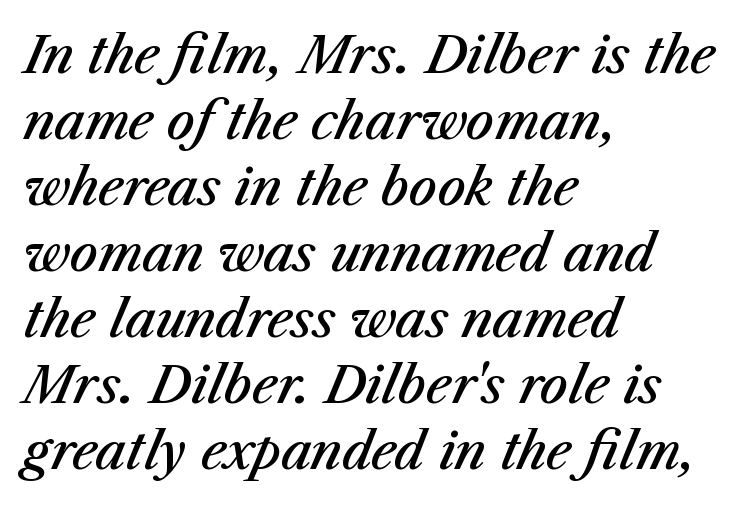
Underlining? Definitely not there. A typesetter would call this proportional, since set widths differ per character. The glyphs look as if they've been sheared to an angle. Look at the tracking — it's just the regular setting, nothing added. Emphasis by weight is partial: semibold. Summary of vertical rhythm: regular, with standard interline spacing.
